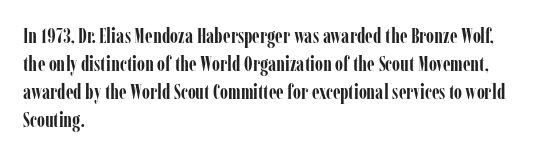
{"italic": "no", "bold": "yes", "underline": "no", "align": "left", "line_spacing": "normal", "line_spacing_ratio": 1.34, "letter_spacing": "normal", "letter_spacing_em": 0.0, "glyph_px": 21}
